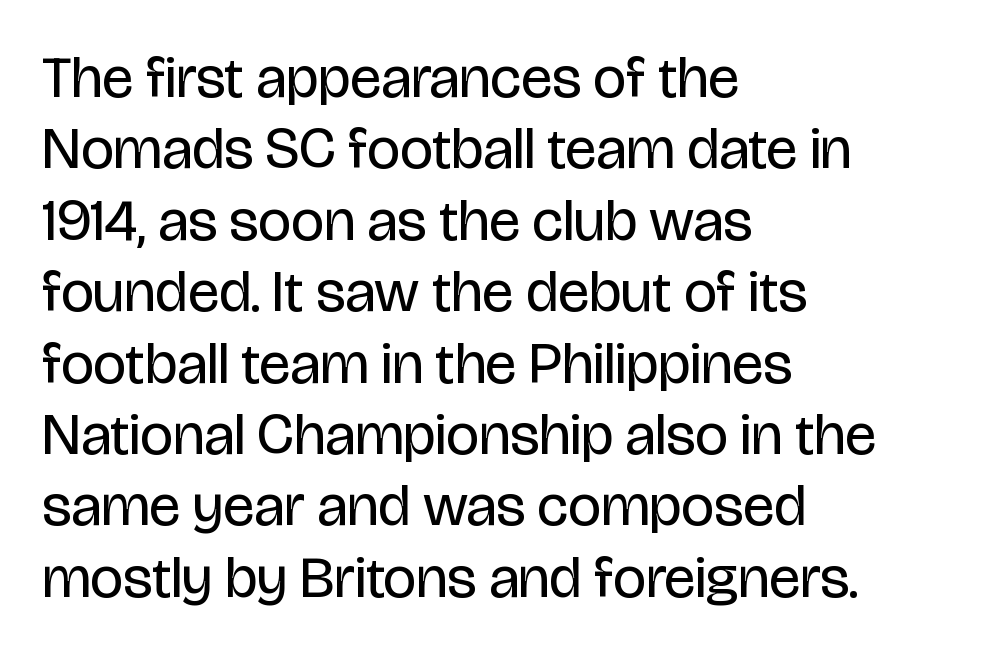
The image shows 59 px regular-weight, condensed sans-serif type, upright; set left-aligned, line spacing 1.21x, normal letter spacing, not underlined; low stroke contrast and a large x-height.
